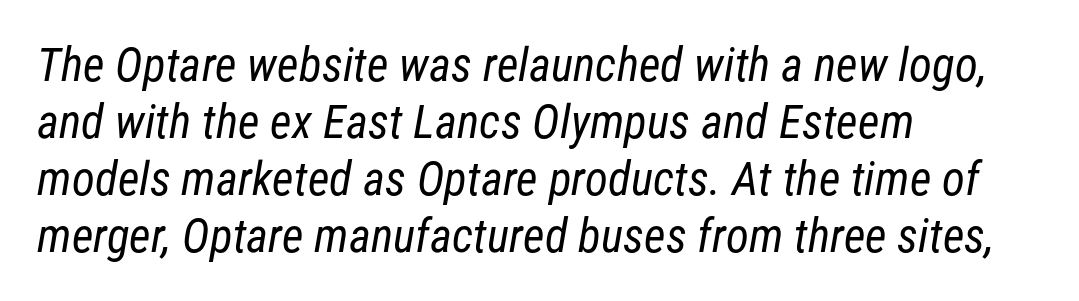
The rendering uses natural spacing where letterforms have individual widths. Is this a sans? Yes — the strokes have no serifs. Typeset ragged right — the left edge is the straight one. Is this a heavy cut? Hardly; it is regular or lighter.
